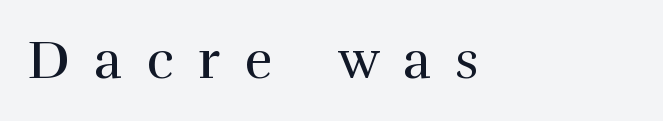
The image shows 53 px regular-weight serif type, upright; set left-aligned, unusually wide letter spacing (+0.47 em), not underlined; a medium x-height.
